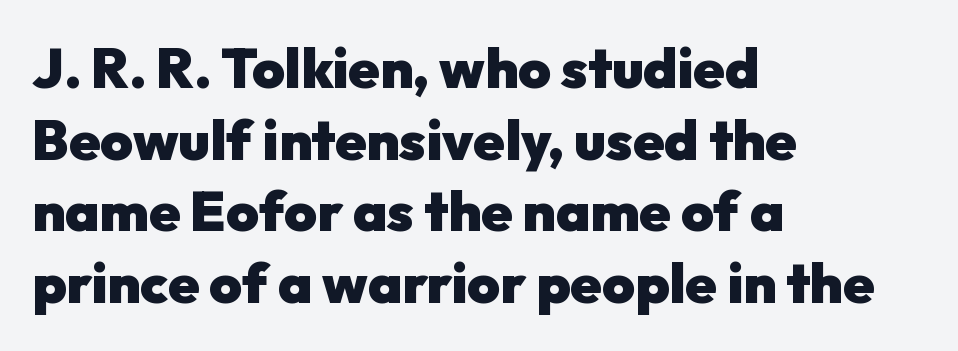
Q: Is the text bold? A: Yes.
Q: Is the text italic (slanted)? A: No, it is upright.
Q: Is the typeface a serif or a sans-serif typeface? A: Sans-serif.
Q: Is the text underlined? A: No.
Q: How is the paragraph aligned? A: Left-aligned.
Q: Is the spacing between letters normal or unusually wide? A: Normal.
Q: Is the spacing between lines tight, normal or loose? A: Normal.
Q: Width (condensed, normal, or wide)? A: Normal.
Q: Stroke contrast? A: Low.
Q: x-height? A: Medium.
Q: Monospaced? A: No.
